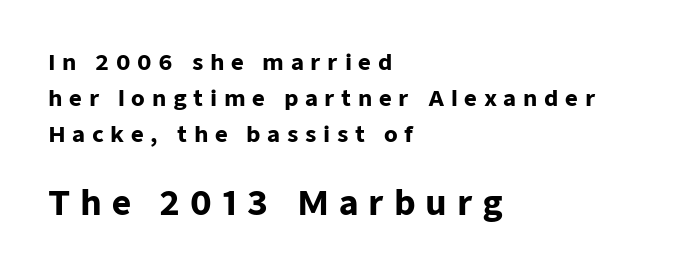
{"serif": "no", "italic": "no", "bold": "yes", "weight": "heavy", "width": "normal", "stroke_contrast": "low", "x_height": "medium", "monospaced": "no", "underline": "no", "align": "left", "line_spacing": "normal", "line_spacing_ratio": 1.64, "letter_spacing": "wide", "letter_spacing_em": 0.3, "larger_block": "second", "size_ratio": 1.5, "glyph_px": 33}
